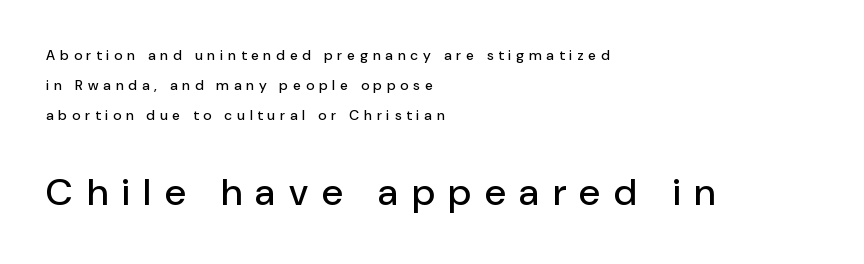
Q: Is the text italic (slanted)? A: No, it is upright.
Q: Is the typeface a serif or a sans-serif typeface? A: Sans-serif.
Q: Is the text underlined? A: No.
Q: How is the paragraph aligned? A: Left-aligned.
Q: Is the spacing between letters normal or unusually wide? A: Unusually wide.
Q: Is the spacing between lines tight, normal or loose? A: Loose.
Q: Which block of text is set in a larger size, the first (top) or the second (bottom)? A: The second (bottom) one.
Q: Width (condensed, normal, or wide)? A: Normal.
Q: Stroke contrast? A: Low.
Q: x-height? A: Medium.
Q: Monospaced? A: No.
